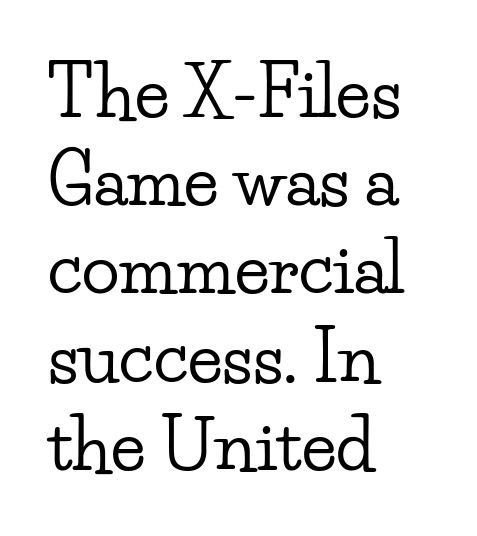
{"serif": "yes", "italic": "no", "width": "wide", "stroke_contrast": "low", "x_height": "small", "monospaced": "no", "underline": "no", "align": "left", "line_spacing": "normal", "line_spacing_ratio": 1.26, "letter_spacing": "normal", "letter_spacing_em": 0.0, "glyph_px": 70}
